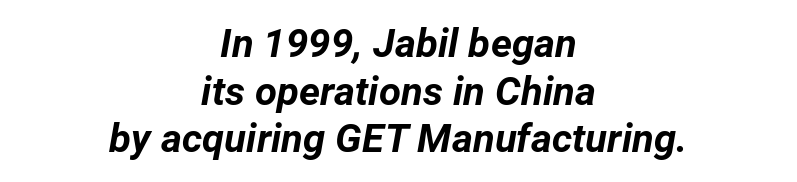
{"italic": "yes", "lean": "right", "slant_degrees": 12, "bold": "yes", "weight": "bold", "width": "normal", "stroke_contrast": "low", "x_height": "medium", "monospaced": "no", "underline": "no", "align": "center", "line_spacing_ratio": 1.19, "letter_spacing": "normal", "letter_spacing_em": 0.0, "glyph_px": 40}
